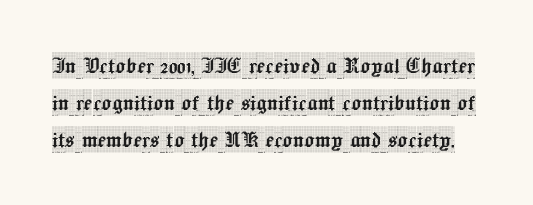
The letters sit at their default tracking, neither squeezed nor spread. The specimen omits any rule beneath the text block's lines. The designer left line spacing at the default. Notice how the stems are strictly vertical — no italics here.
